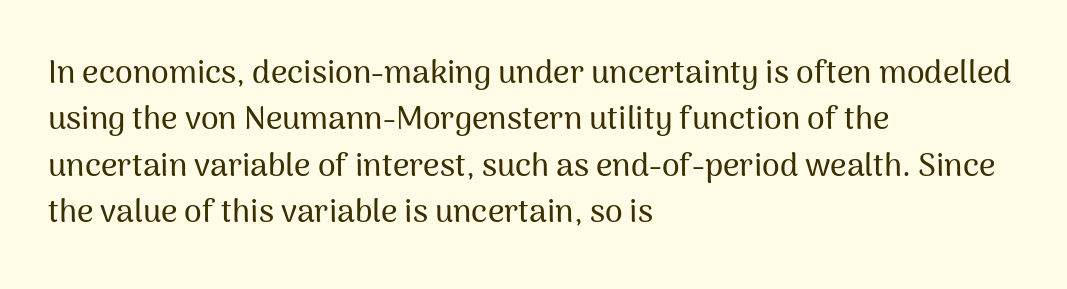
Every stem runs plumb, perpendicular to the baseline. Character widths vary here, with narrow letters taking less room than wide ones. Evenly set lines give the paragraph a standard silhouette. What stands out about the letter spacing? Nothing — it is the standard amount.
